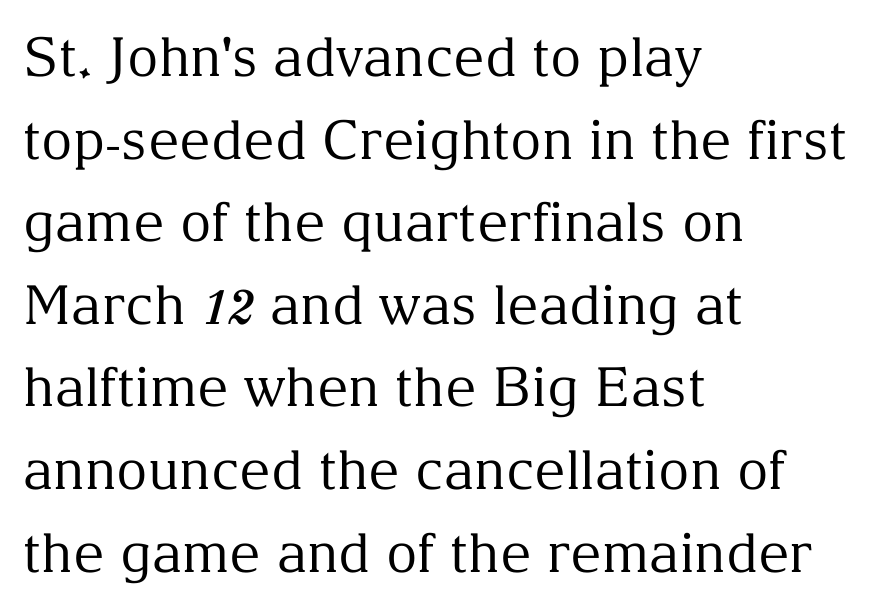
The baseline area is clear. Compared with a centered layout, this one pins lines to the left instead. The lines sit at an ordinary, default distance from one another. Weight class: somewhere from thin through regular.
